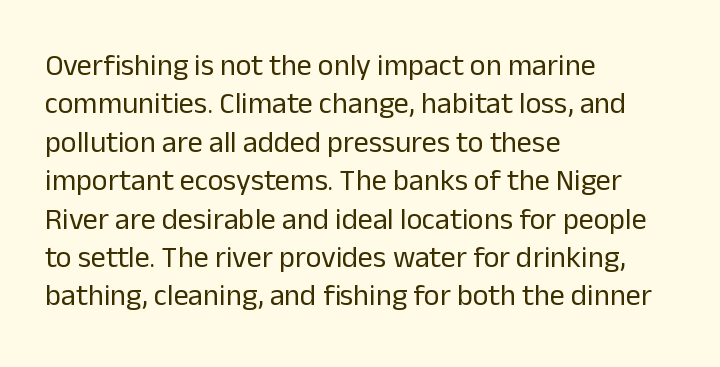
No extra tracking has been applied to these lines. This rendering features lettering with no underline. These lines were composed using upright roman letters. Normally led — the rows are evenly, conventionally spaced.
